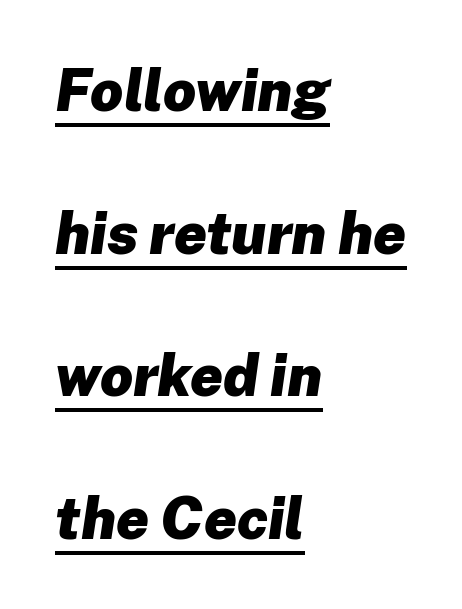
Think of a printed novel: that variable character pitch is what you see here. Does the copy run flush right? No — it runs flush left. A typesetter would mark this as italic. The specimen includes a rule beneath the text block's lines.
